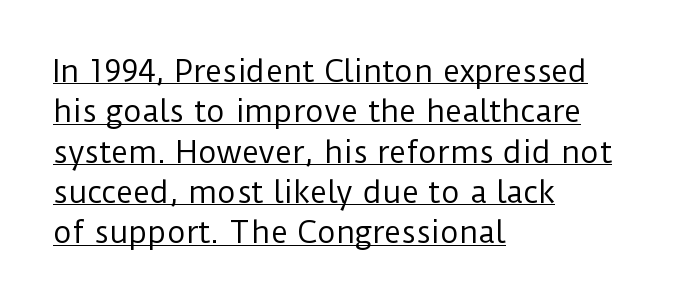
The image shows 29 px regular-weight sans-serif type, upright; set left-aligned, normal line spacing (1.39x), normal letter spacing, underlined; low stroke contrast and a medium x-height.
